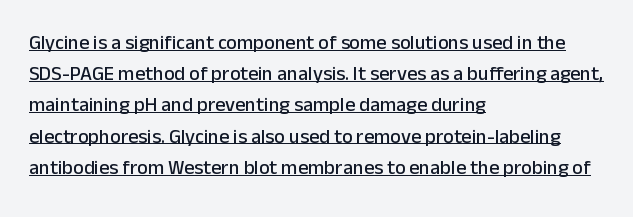
Left-aligned paragraph, ragged on the right. Has an underline been added? It has. A typesetter would call this leading conventional body-copy spacing. Look at the tracking — it's just the regular setting, nothing added. A typesetter would mark this as roman, not italic.
